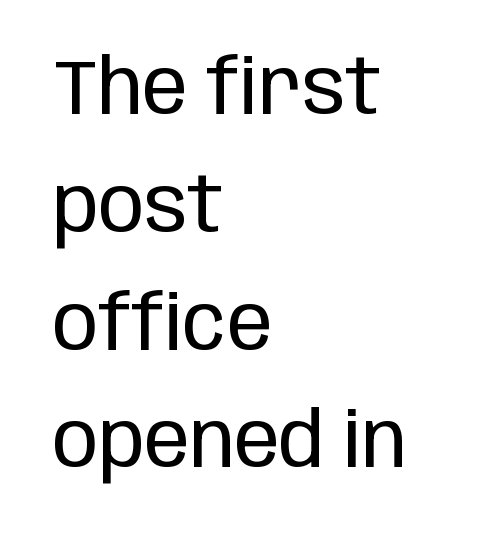
A clean baseline with only descenders dipping below it. The typesetter chose a ragged-right arrangement here. In terms of leading, this rendering sits right in the middle. The specimen reads as upright at a glance.
